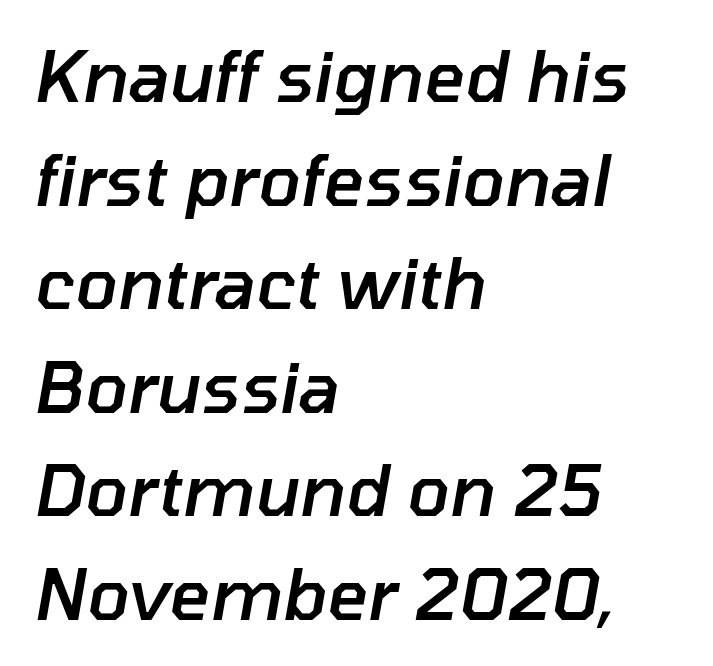
The image shows 70 px semibold type, italic (leaning right); set left-aligned, normal line spacing (1.48x), normal letter spacing, not underlined; low stroke contrast and a medium x-height.
